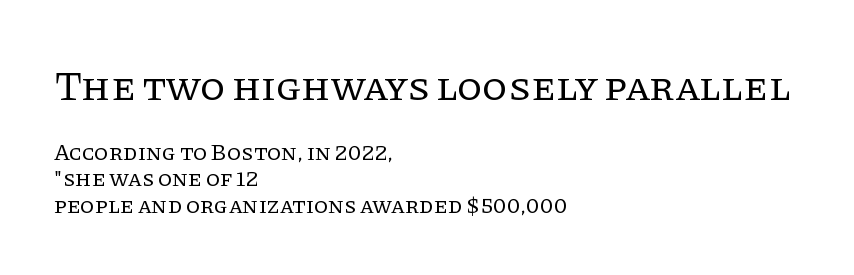
{"serif": "yes", "italic": "no", "bold": "no", "weight": "regular", "width": "normal", "stroke_contrast": "low", "x_height": "large", "monospaced": "no", "underline": "no", "align": "left", "line_spacing": "tight", "line_spacing_ratio": 1.15, "letter_spacing": "normal", "letter_spacing_em": 0.0, "larger_block": "first", "size_ratio": 1.78, "glyph_px": 41}
